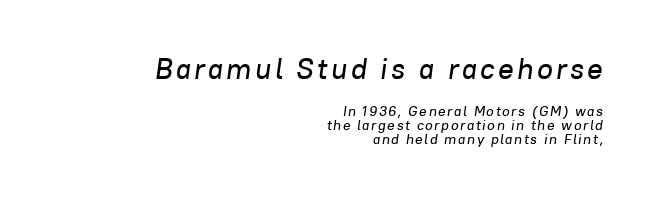
The image shows 29 px text type, italic (leaning right); set right-aligned, tight line spacing (1.0x), not underlined; the first (top) block is 2.07x larger; low stroke contrast and a medium x-height.
